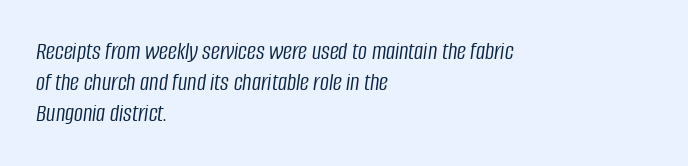
There's an unmistakable incline to the writing here. The space between consecutive lines is moderate. The rag falls on the right side of this text block. Letters rest on an invisible, unmarked baseline. The passage shown is not bold in any degree.
